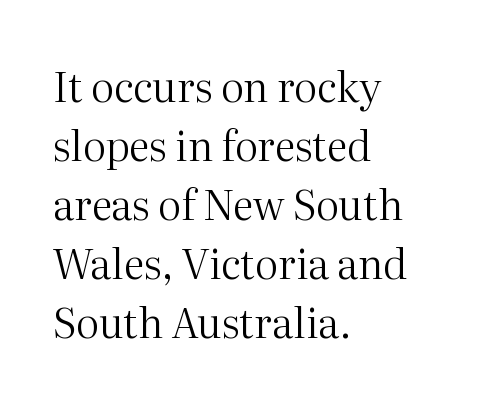
This sample has the flowing, uneven cadence of proportional lettering. The weight tops out at a normal text grade. These lines were composed using upright roman letters. In terms of letterform style, serifs are clearly present.
